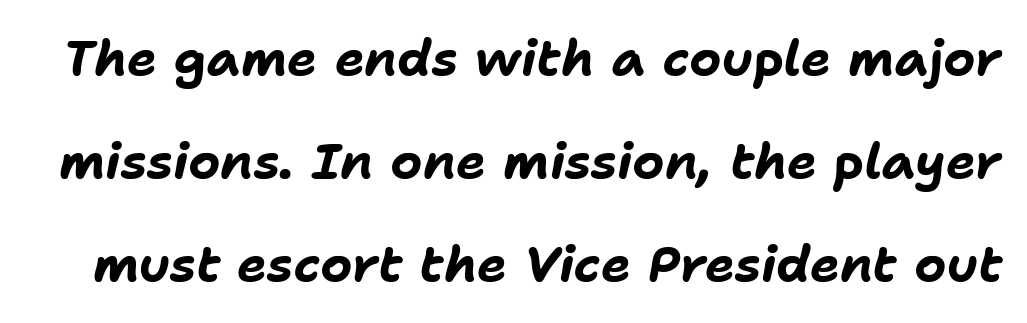
Q: Is the text bold? A: Yes.
Q: Is the text italic (slanted)? A: Yes, it leans right by about 11 degrees.
Q: Is the text underlined? A: No.
Q: Is the spacing between letters normal or unusually wide? A: Normal.
Q: Is the spacing between lines tight, normal or loose? A: Loose.
Q: Width (condensed, normal, or wide)? A: Normal.
Q: Stroke contrast? A: Low.
Q: x-height? A: Medium.
Q: Monospaced? A: No.
